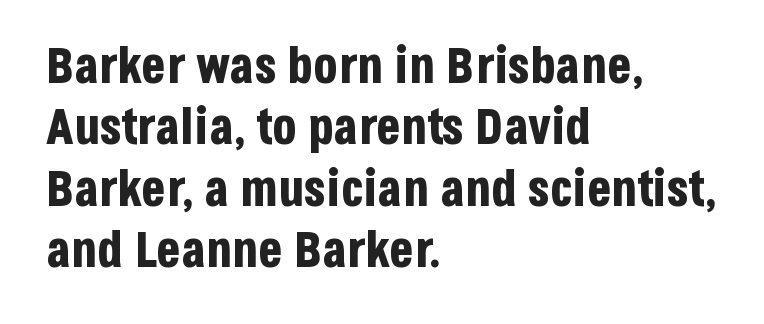
{"serif": "no", "italic": "no", "bold": "yes", "weight": "bold", "width": "condensed", "stroke_contrast": "low", "x_height": "large", "monospaced": "no", "underline": "no", "align": "left", "line_spacing_ratio": 1.23, "letter_spacing": "normal", "letter_spacing_em": 0.0, "glyph_px": 50}
